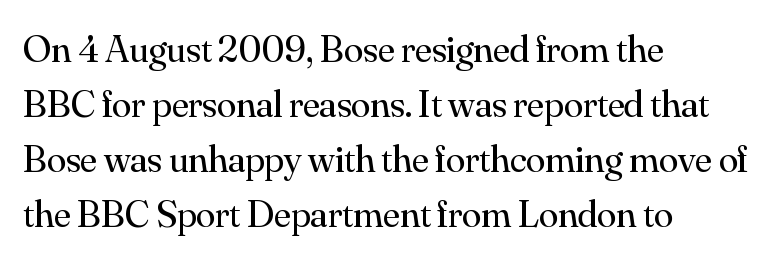
The image shows 39 px regular-weight serif type, upright; set left-aligned, normal line spacing (1.41x), normal letter spacing, not underlined; medium stroke contrast and a small x-height.
